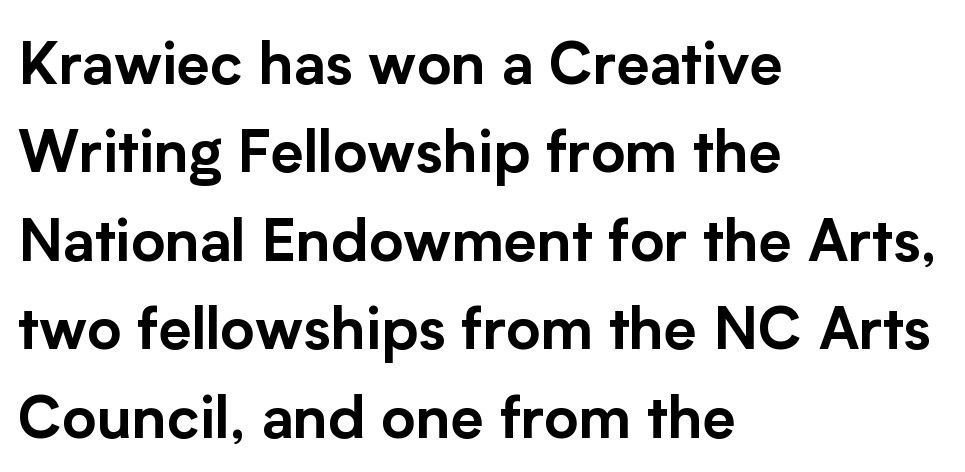
Q: Is the text italic (slanted)? A: No, it is upright.
Q: Is the typeface a serif or a sans-serif typeface? A: Sans-serif.
Q: Is the text underlined? A: No.
Q: How is the paragraph aligned? A: Left-aligned.
Q: Is the spacing between letters normal or unusually wide? A: Normal.
Q: Is the spacing between lines tight, normal or loose? A: Normal.
Q: Width (condensed, normal, or wide)? A: Normal.
Q: Stroke contrast? A: Low.
Q: x-height? A: Medium.
Q: Monospaced? A: No.
